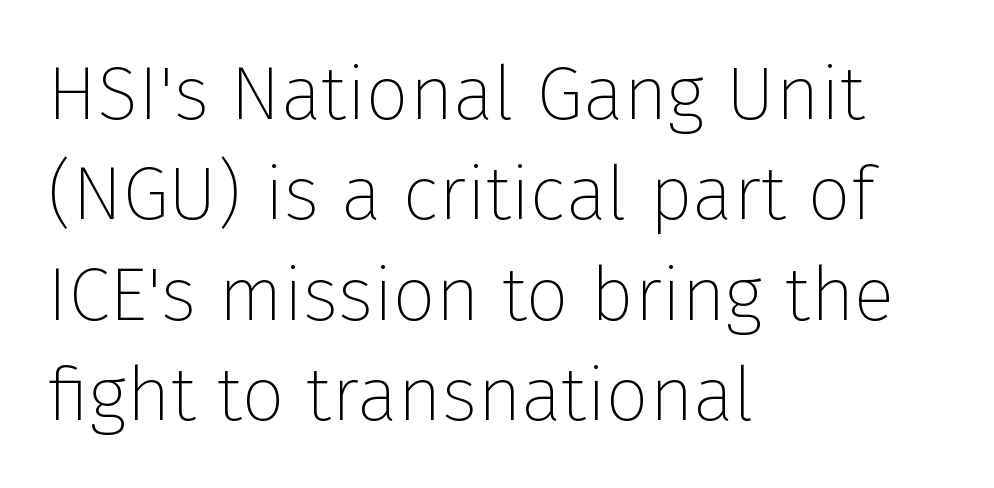
{"serif": "no", "italic": "no", "bold": "no", "weight": "thin", "width": "normal", "stroke_contrast": "low", "x_height": "medium", "monospaced": "no", "underline": "no", "align": "left", "line_spacing": "normal", "line_spacing_ratio": 1.32, "letter_spacing": "normal", "letter_spacing_em": 0.0, "glyph_px": 76}
